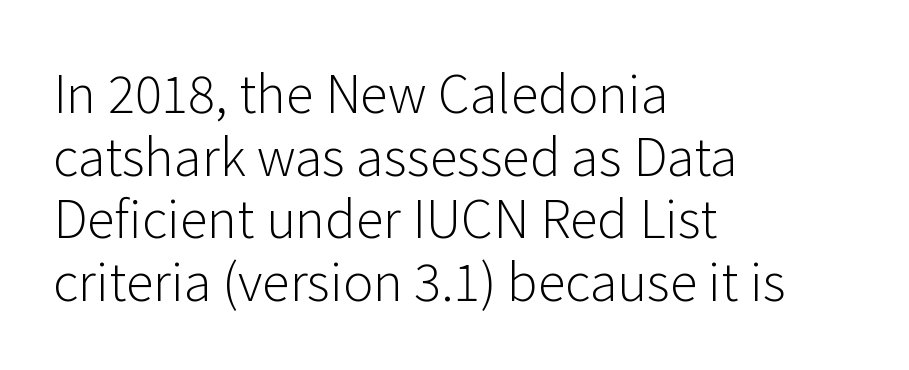
Q: Is the text bold? A: No.
Q: Is the text italic (slanted)? A: No, it is upright.
Q: Is the typeface a serif or a sans-serif typeface? A: Sans-serif.
Q: Is the text underlined? A: No.
Q: How is the paragraph aligned? A: Left-aligned.
Q: Is the spacing between letters normal or unusually wide? A: Normal.
Q: Width (condensed, normal, or wide)? A: Normal.
Q: Stroke contrast? A: Low.
Q: x-height? A: Medium.
Q: Monospaced? A: No.
